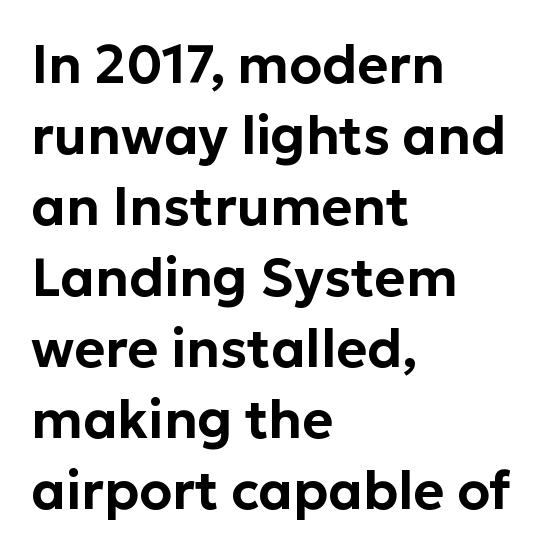
{"serif": "no", "italic": "no", "width": "normal", "stroke_contrast": "low", "x_height": "medium", "monospaced": "no", "underline": "no", "align": "left", "line_spacing": "normal", "line_spacing_ratio": 1.34, "letter_spacing": "normal", "letter_spacing_em": 0.0, "glyph_px": 53}
